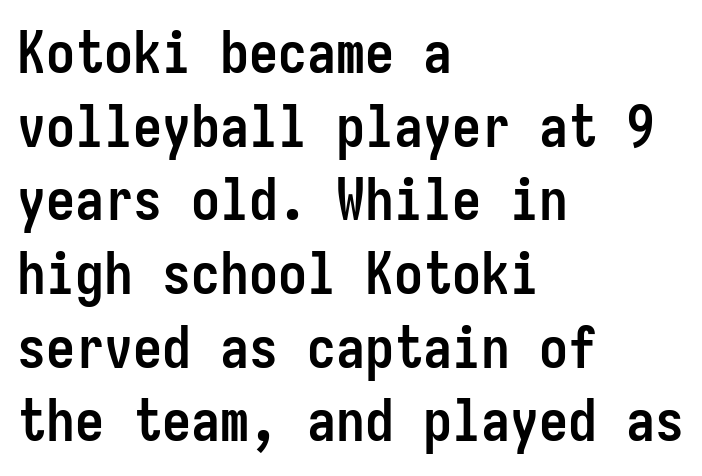
The image shows 58 px semibold, condensed sans-serif type, upright, monospaced; set left-aligned, normal line spacing (1.27x), normal letter spacing, not underlined; low stroke contrast and a medium x-height.
